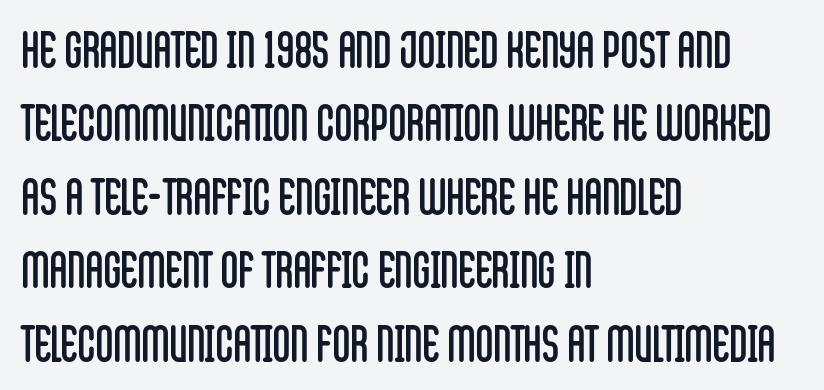
{"serif": "no", "italic": "no", "bold": "no", "weight": "regular", "width": "condensed", "stroke_contrast": "low", "x_height": "large", "monospaced": "no", "underline": "no", "align": "left", "line_spacing": "normal", "line_spacing_ratio": 1.5, "letter_spacing": "normal", "letter_spacing_em": 0.0, "glyph_px": 49}
